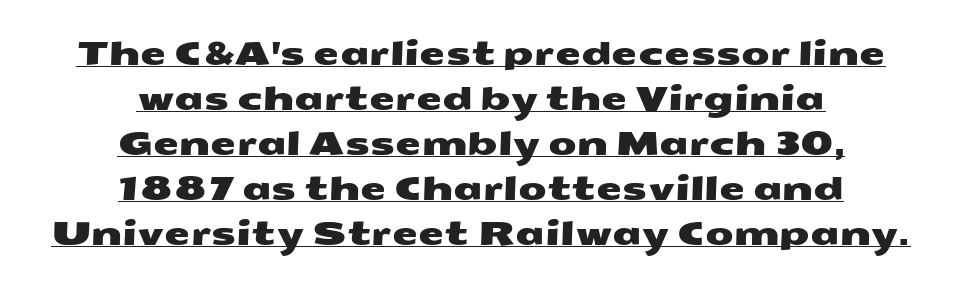
The image shows 33 px wide sans-serif type; set centered, normal line spacing (1.36x), normal letter spacing, underlined; medium stroke contrast and a medium x-height.
